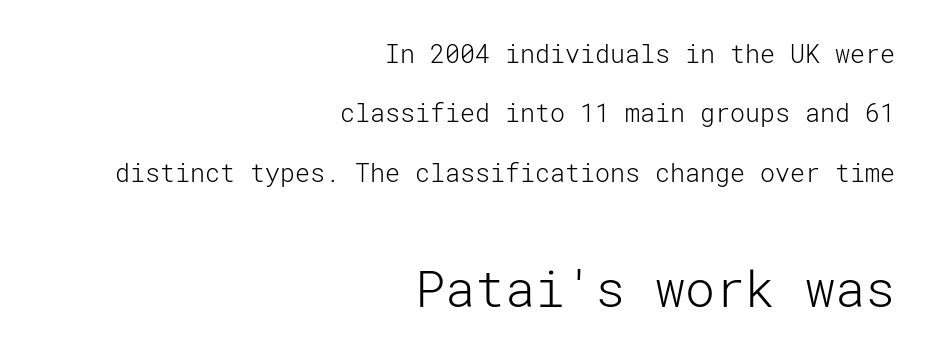
Students, note that the glyphs here touch the page at normal intervals. Think standard paragraph weight, or any step lighter than that. Visually, the bottom section dominates because its glyphs are scaled up. Clear beneath every line of the passage.
